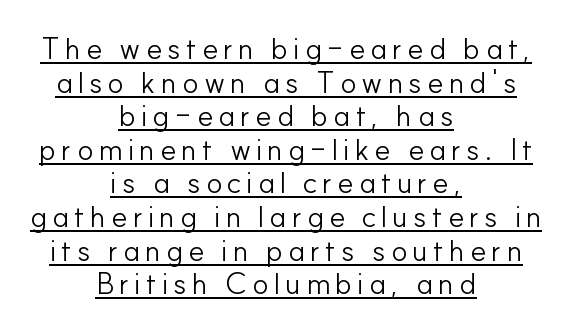
In CSS terms this would be text-align: center. The cut favours lightness, reaching ordinary text weight at its darkest. The glyphs in this specimen are sans serif. These lines are rendered in a variable-pitch font. These lines were composed using upright roman letters.
